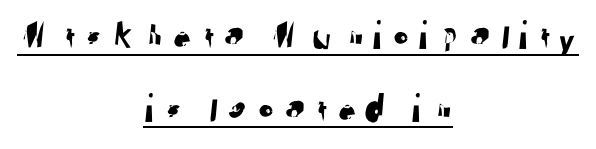
Grotesque or geometric, the face here clearly has no serifs. Do the characters align in a grid? No, the font is proportional. Glance below the letters and you will spot a drawn line. Horizontally, the lines are justified to the midpoint only.
